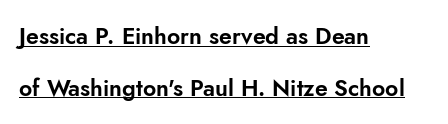
The image shows 23 px text type, upright; set left-aligned, loose line spacing (2.24x), normal letter spacing, underlined.
